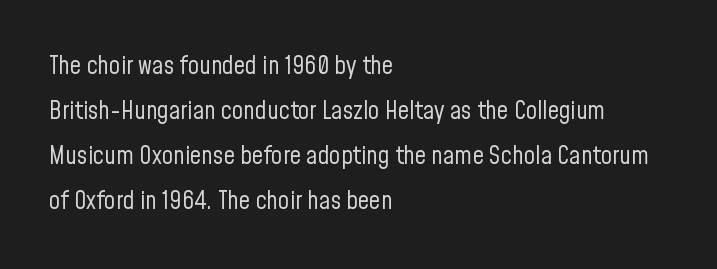
Nobody touched the tracking dial on this one. The type sits square on the baseline with zero lean. Decoration check: the copy has no underline. All the whitespace from short lines collects on the right. No letter is thick-stroked: the sample isn't bold.
